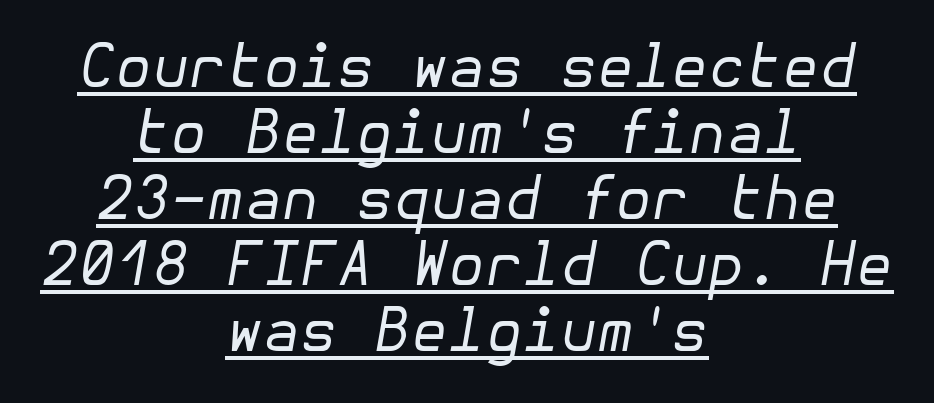
{"italic": "yes", "lean": "right", "slant_degrees": 10, "bold": "no", "weight": "regular", "width": "normal", "stroke_contrast": "low", "x_height": "medium", "underline": "yes", "align": "center", "line_spacing": "tight", "line_spacing_ratio": 1.1, "letter_spacing": "normal", "letter_spacing_em": 0.0, "glyph_px": 60}
